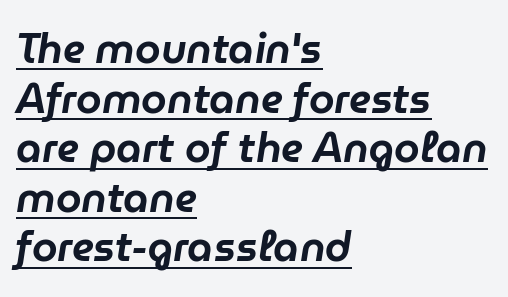
Q: Is the text italic (slanted)? A: Yes, it leans right by about 9 degrees.
Q: Is the text underlined? A: Yes.
Q: How is the paragraph aligned? A: Left-aligned.
Q: Is the spacing between letters normal or unusually wide? A: Normal.
Q: Width (condensed, normal, or wide)? A: Normal.
Q: Stroke contrast? A: Low.
Q: x-height? A: Medium.
Q: Monospaced? A: No.
